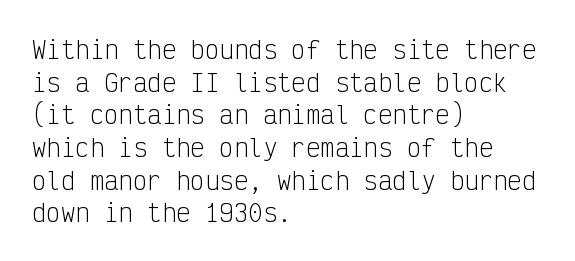
The image shows 24 px text type, upright; set left-aligned, normal line spacing (1.36x), normal letter spacing, not underlined.
